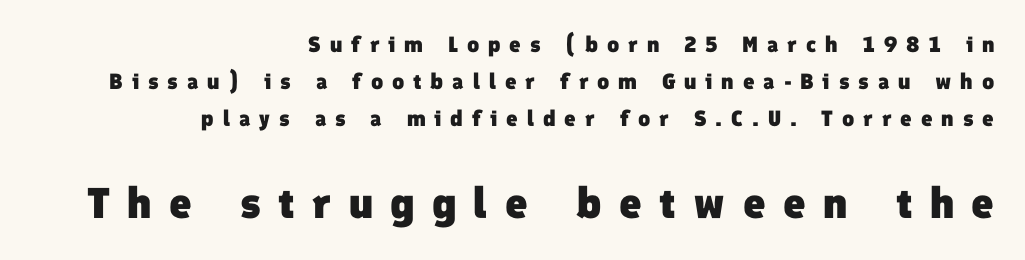
{"serif": "no", "bold": "yes", "weight": "heavy", "width": "normal", "stroke_contrast": "low", "x_height": "medium", "monospaced": "no", "underline": "no", "align": "right", "line_spacing": "normal", "line_spacing_ratio": 1.69, "letter_spacing": "wide", "letter_spacing_em": 0.4, "larger_block": "second", "size_ratio": 1.95, "glyph_px": 43}
